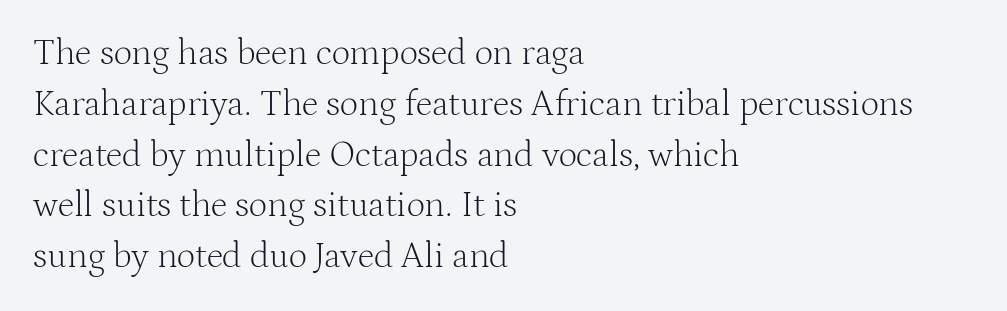
Q: Is the text bold? A: No.
Q: Is the text italic (slanted)? A: No, it is upright.
Q: Is the typeface a serif or a sans-serif typeface? A: Serif.
Q: Is the text underlined? A: No.
Q: How is the paragraph aligned? A: Left-aligned.
Q: Is the spacing between letters normal or unusually wide? A: Normal.
Q: Is the spacing between lines tight, normal or loose? A: Normal.
Q: Width (condensed, normal, or wide)? A: Normal.
Q: Stroke contrast? A: Medium.
Q: x-height? A: Medium.
Q: Monospaced? A: No.
